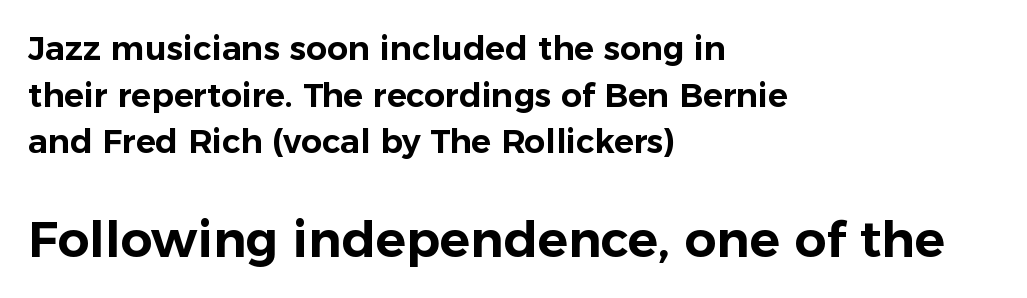
The image shows 50 px sans-serif type, upright; set left-aligned, normal line spacing (1.41x), normal letter spacing, not underlined; the second (bottom) block is 1.52x larger; low stroke contrast and a medium x-height.
